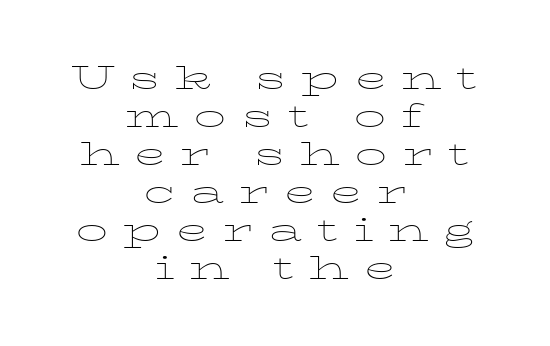
The image shows 32 px thin, wide serif type, upright; set centered, line spacing 1.19x, unusually wide letter spacing (+0.46 em), not underlined; low stroke contrast and a medium x-height.
